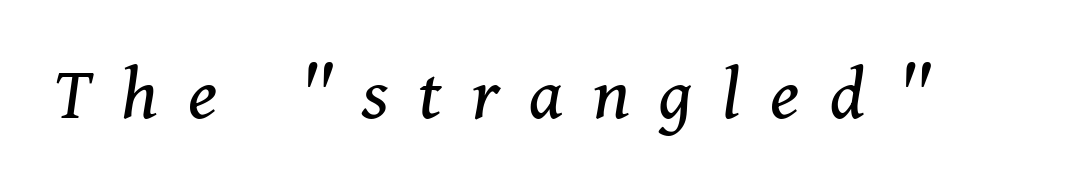
The image shows 79 px regular-weight serif type, italic (leaning right); set unusually wide letter spacing (+0.38 em), not underlined; medium stroke contrast and a medium x-height.
